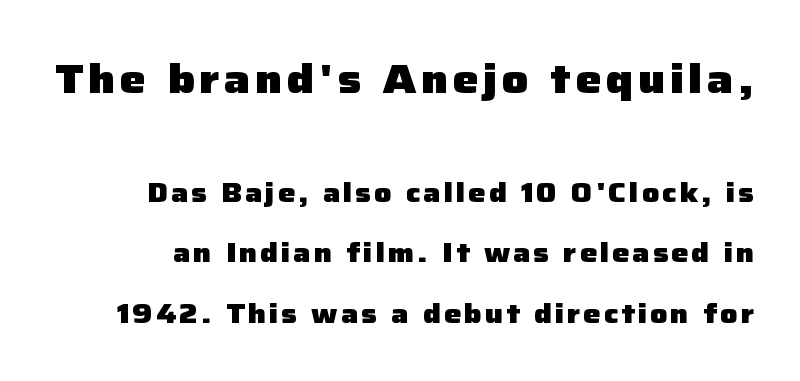
The image shows 41 px heavy sans-serif type, upright; set loose line spacing (2.24x), not underlined; the first (top) block is 1.52x larger; low stroke contrast and a medium x-height.
